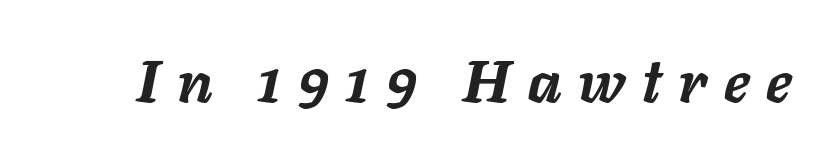
Spacing verdict: proportional, widths tailored to each character. The strokes are fattened all the way to bold. These lines were composed using italics. The passage shown is not underscored anywhere. Loose tracking; the words dissolve into strings of separated letters.
